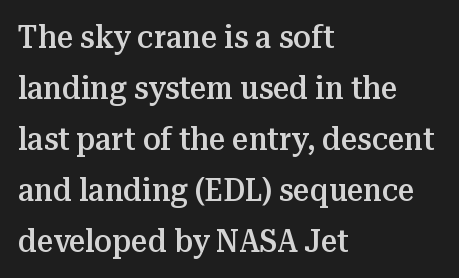
Nobody drew a line under any word here. The letters advance in unequal steps, a hallmark of proportional type. One-word summary of the alignment: left. The space between consecutive lines is moderate. Vertical strokes here are truly vertical. Unlike a clean sans, this face finishes its strokes with serifs.
